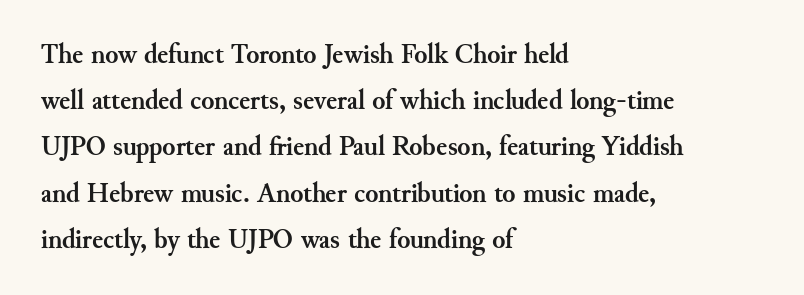
{"italic": "no", "bold": "yes", "underline": "no", "align": "left", "line_spacing_ratio": 1.71, "letter_spacing": "normal", "letter_spacing_em": 0.0, "glyph_px": 27}
